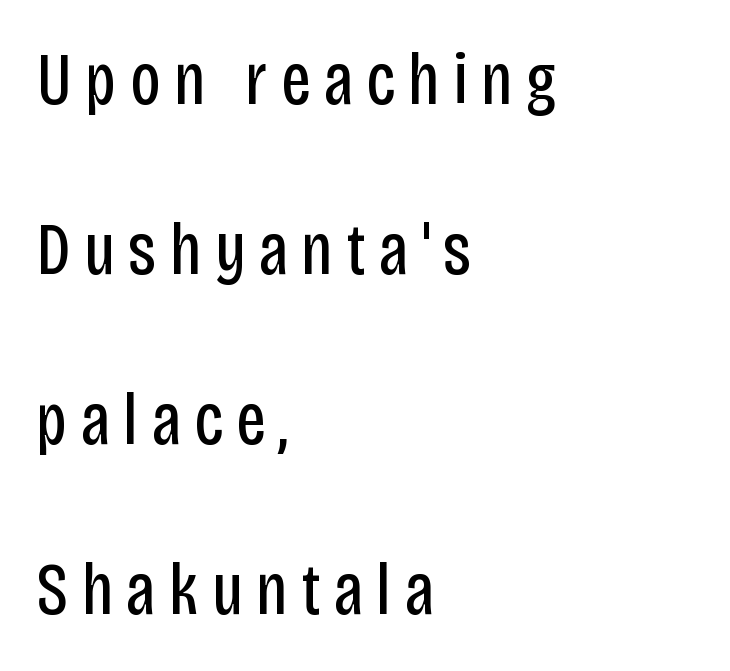
{"serif": "no", "italic": "no", "bold": "no", "weight": "regular", "width": "condensed", "stroke_contrast": "low", "x_height": "large", "monospaced": "no", "underline": "no", "align": "left", "line_spacing": "loose", "line_spacing_ratio": 2.33, "glyph_px": 73}
